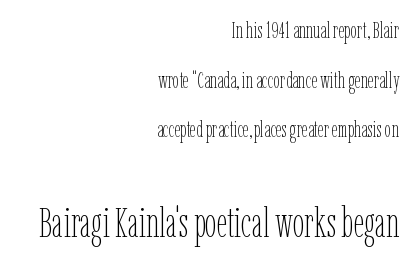
{"italic": "no", "bold": "no", "weight": "thin", "width": "condensed", "stroke_contrast": "low", "x_height": "medium", "monospaced": "no", "underline": "no", "align": "right", "line_spacing": "loose", "line_spacing_ratio": 2.16, "letter_spacing": "normal", "letter_spacing_em": 0.0, "larger_block": "second", "size_ratio": 1.78, "glyph_px": 41}
